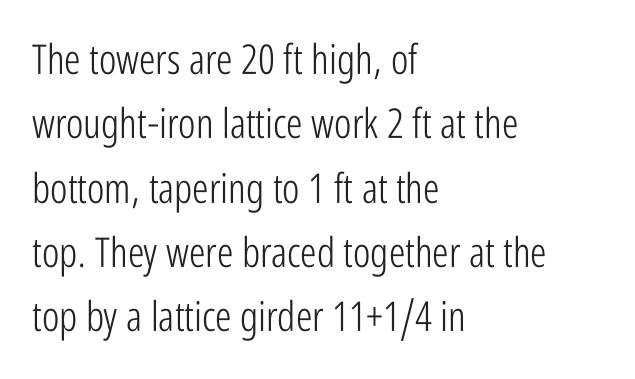
{"serif": "no", "italic": "no", "bold": "no", "weight": "light", "width": "condensed", "stroke_contrast": "low", "x_height": "medium", "monospaced": "no", "underline": "no", "align": "left", "line_spacing": "normal", "line_spacing_ratio": 1.57, "letter_spacing": "normal", "letter_spacing_em": 0.0, "glyph_px": 41}
